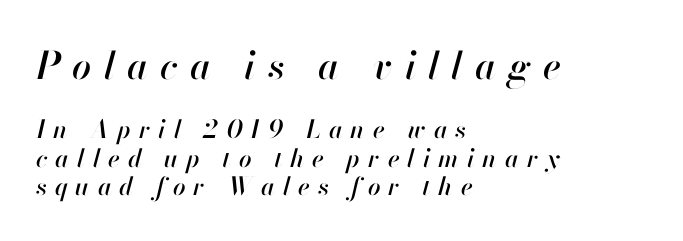
Each letter keeps its own natural width here, so spacing adapts to shape. The paragraph shown leans on its left margin. Type size steps down from the first block to the second. Looking at the ascenders, they clearly lean.
